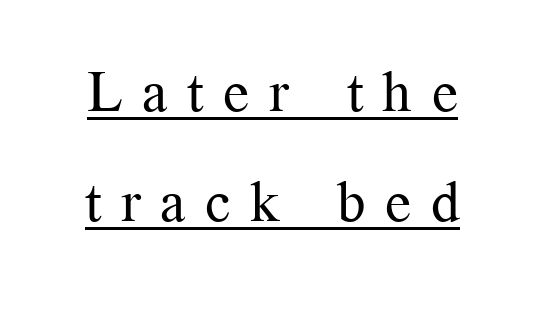
Q: Is the text bold? A: No.
Q: Is the text italic (slanted)? A: No, it is upright.
Q: Is the typeface a serif or a sans-serif typeface? A: Serif.
Q: Is the text underlined? A: Yes.
Q: Is the spacing between letters normal or unusually wide? A: Unusually wide.
Q: Is the spacing between lines tight, normal or loose? A: Loose.
Q: Width (condensed, normal, or wide)? A: Normal.
Q: Stroke contrast? A: Medium.
Q: x-height? A: Medium.
Q: Monospaced? A: No.
